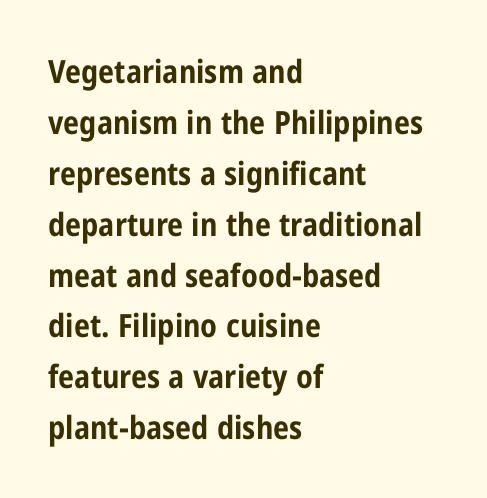
{"serif": "no", "italic": "no", "bold": "yes", "weight": "bold", "width": "condensed", "stroke_contrast": "low", "x_height": "medium", "monospaced": "no", "underline": "no", "align": "left", "line_spacing": "normal", "line_spacing_ratio": 1.59, "letter_spacing": "normal", "letter_spacing_em": 0.0, "glyph_px": 32}
